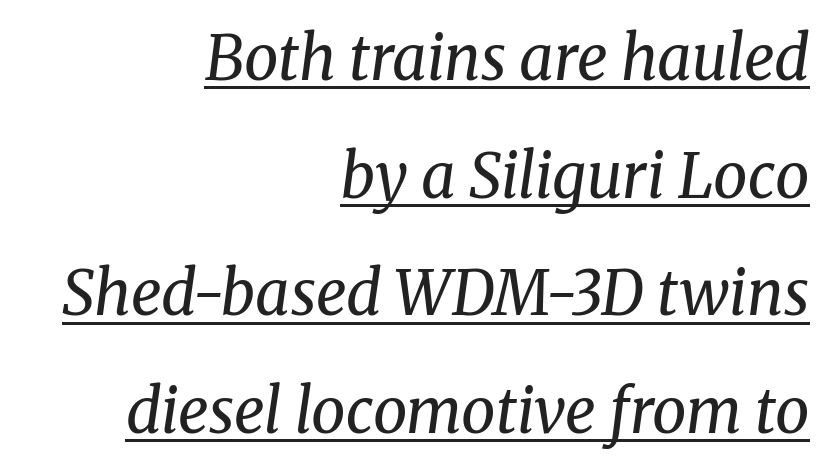
This rendering leaves character spacing at its baseline value. No extra ink here — the face is not bold. These lines are rendered in a variable-pitch font. The letters carry serifs — small finishing strokes at the ends of their stems.
